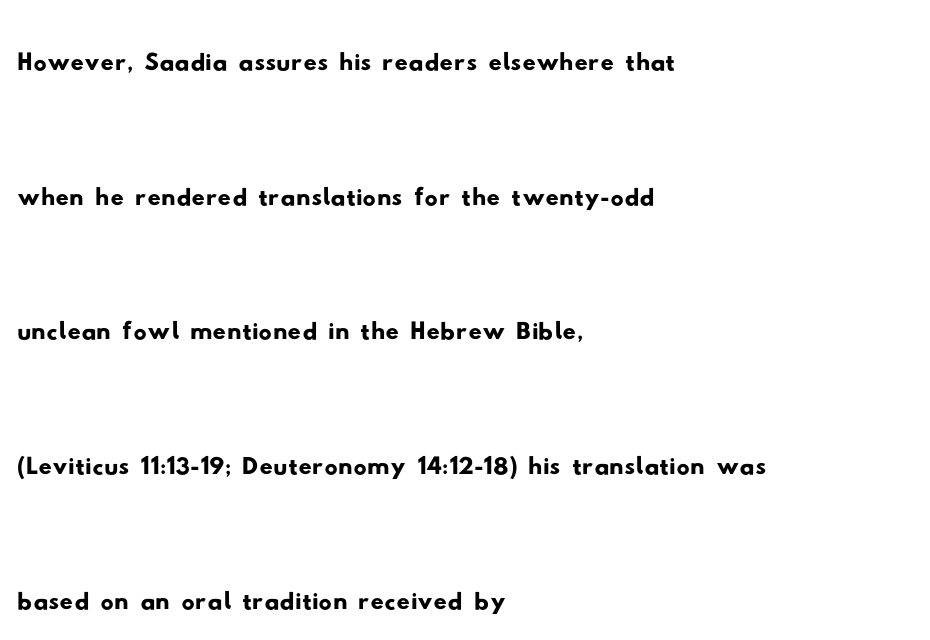
Letterform terminals end flat and unadorned throughout the passage. This rendering leaves character spacing at its baseline value. Letters rest on an invisible, unmarked baseline. Each letter keeps its own natural width here, so spacing adapts to shape.
